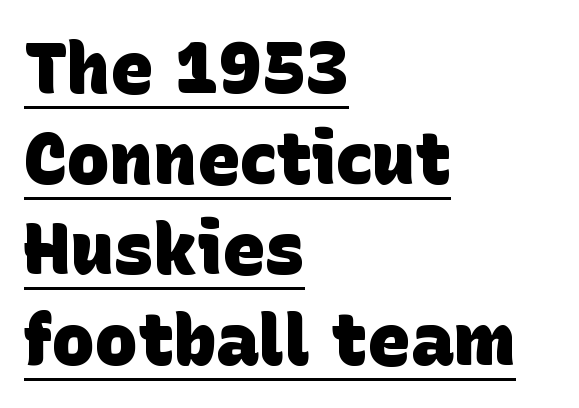
Classification — sans serif. Typographic density is high because the face is bold. Normally led — the rows are evenly, conventionally spaced. The typesetter chose a ragged-right arrangement here.
